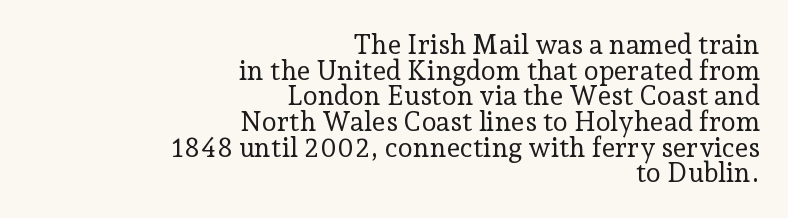
In terms of leading, this rendering errs on the cramped side. This sample uses an upright cut, with every glyph sitting square on the baseline. Rule under the text: the space is simply empty. Is the letter spacing exaggerated? No — it looks like the ordinary default.
